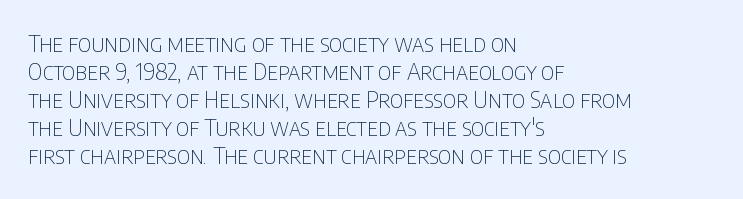
The image shows 23 px text type, upright; set left-aligned, line spacing 1.22x, normal letter spacing, not underlined.
